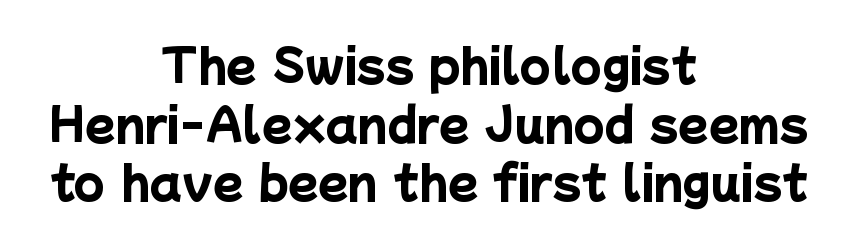
The passage shown has conventional tracking throughout. Rows of type keep a routine distance in the vertical direction. Plenty of ink on the page — the face is bold. Do the characters align in a grid? No, the font is proportional.
